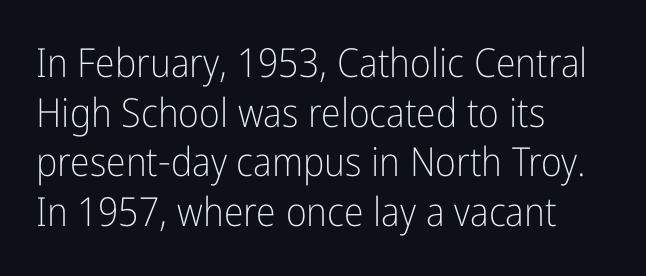
Beneath every word, the page is bare. Ink coverage per letter is moderate at most. Does the copy run flush right? No — it runs flush left. The gaps between neighbouring characters are ordinary and unremarkable. The rendering uses natural spacing where letterforms have individual widths. The type sits square on the baseline with zero lean.
